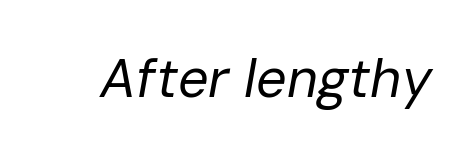
{"italic": "yes", "lean": "right", "slant_degrees": 10, "bold": "no", "weight": "regular", "width": "normal", "stroke_contrast": "low", "x_height": "medium", "monospaced": "no", "underline": "no", "letter_spacing": "normal", "letter_spacing_em": 0.0, "glyph_px": 54}
